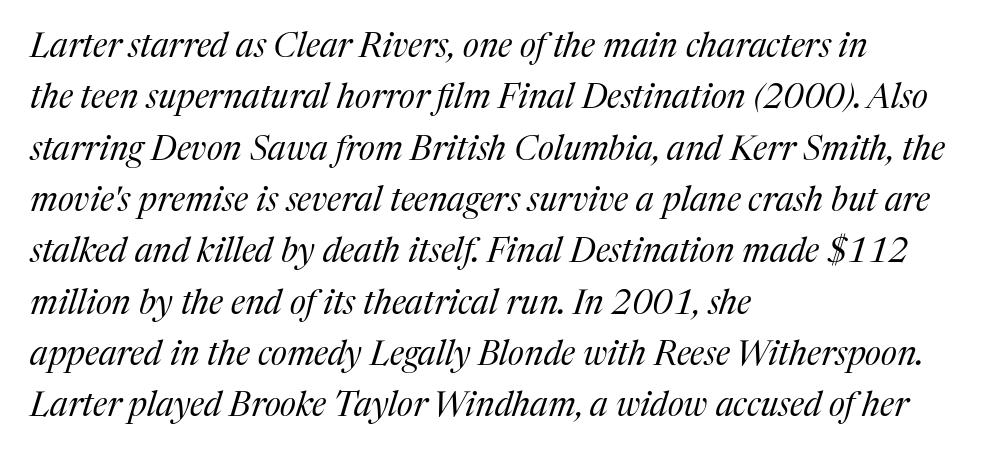
The font sits on the lighter half of the weight spectrum, regular included. Each new line begins a customary step beneath the previous one. The designer went with a serif here, giving each stem small feet. Is the block centered? No — it sits flush against the left margin.
